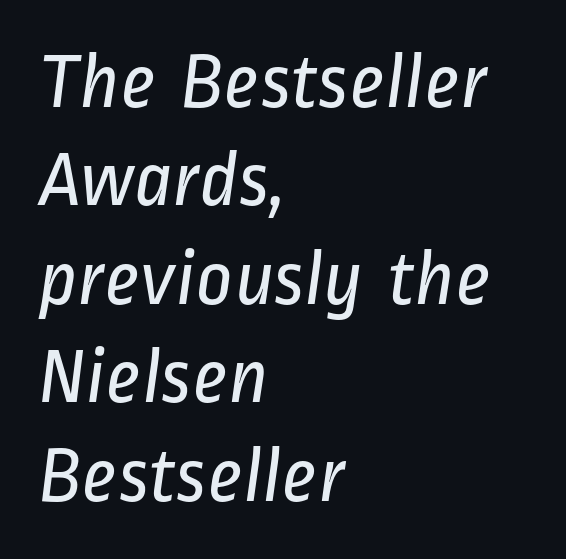
{"serif": "no", "bold": "no", "weight": "regular", "width": "condensed", "stroke_contrast": "low", "x_height": "medium", "monospaced": "no", "underline": "no", "align": "left", "line_spacing_ratio": 1.23, "letter_spacing": "normal", "letter_spacing_em": 0.0, "glyph_px": 80}
